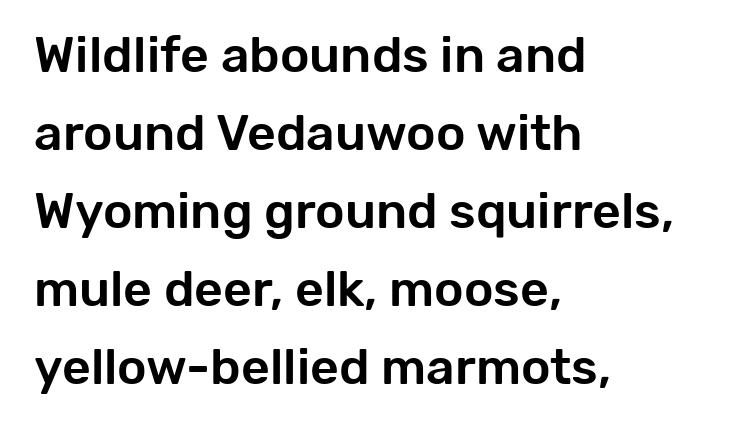
Q: Is the text italic (slanted)? A: No, it is upright.
Q: Is the typeface a serif or a sans-serif typeface? A: Sans-serif.
Q: Is the text underlined? A: No.
Q: How is the paragraph aligned? A: Left-aligned.
Q: Is the spacing between letters normal or unusually wide? A: Normal.
Q: Is the spacing between lines tight, normal or loose? A: Normal.
Q: Width (condensed, normal, or wide)? A: Normal.
Q: Stroke contrast? A: Low.
Q: x-height? A: Medium.
Q: Monospaced? A: No.
